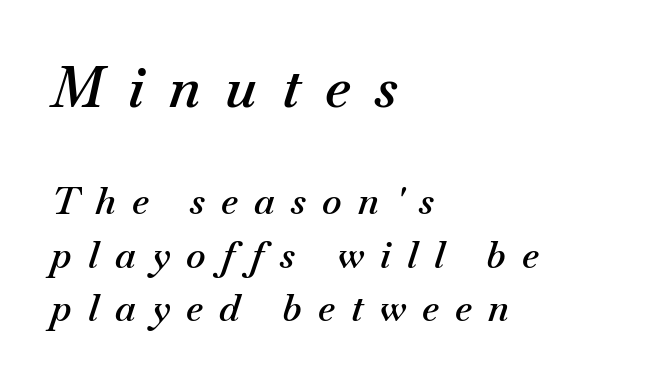
The image shows 56 px semibold type, italic (leaning right); set left-aligned, normal line spacing (1.45x), unusually wide letter spacing (+0.44 em), not underlined; the first (top) block is 1.51x larger; medium stroke contrast and a small x-height.
